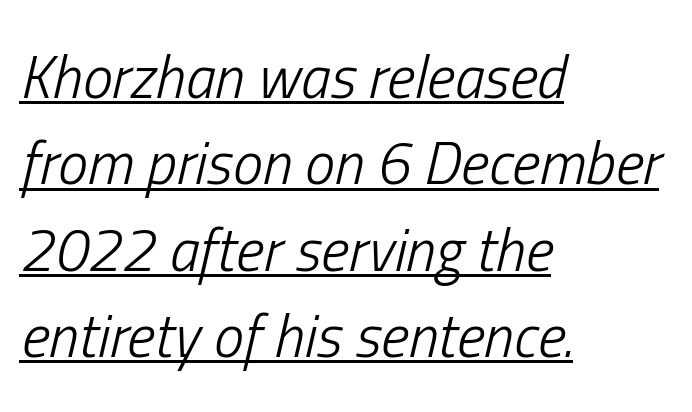
{"italic": "yes", "lean": "right", "slant_degrees": 13, "bold": "no", "weight": "light", "width": "condensed", "stroke_contrast": "low", "x_height": "medium", "monospaced": "no", "underline": "yes", "align": "left", "line_spacing": "normal", "line_spacing_ratio": 1.44, "letter_spacing": "normal", "letter_spacing_em": 0.0, "glyph_px": 60}
